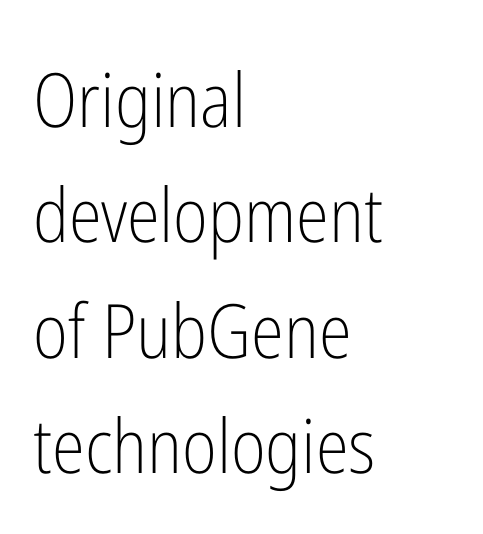
{"serif": "no", "italic": "no", "bold": "no", "weight": "light", "width": "condensed", "stroke_contrast": "low", "x_height": "medium", "monospaced": "no", "underline": "no", "align": "left", "line_spacing": "normal", "line_spacing_ratio": 1.54, "letter_spacing": "normal", "letter_spacing_em": 0.0, "glyph_px": 75}
